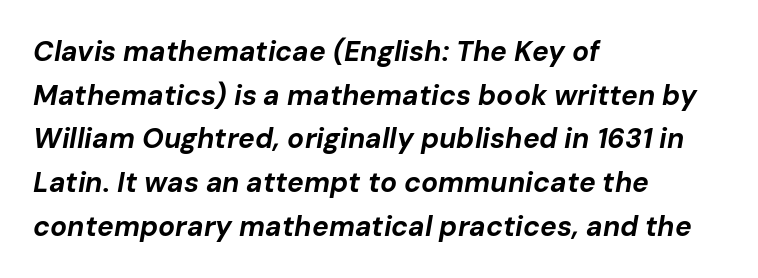
{"italic": "yes", "lean": "right", "slant_degrees": 10, "bold": "yes", "weight": "bold", "width": "normal", "stroke_contrast": "low", "x_height": "medium", "monospaced": "no", "underline": "no", "align": "left", "line_spacing": "normal", "line_spacing_ratio": 1.56, "letter_spacing": "normal", "letter_spacing_em": 0.0, "glyph_px": 28}
